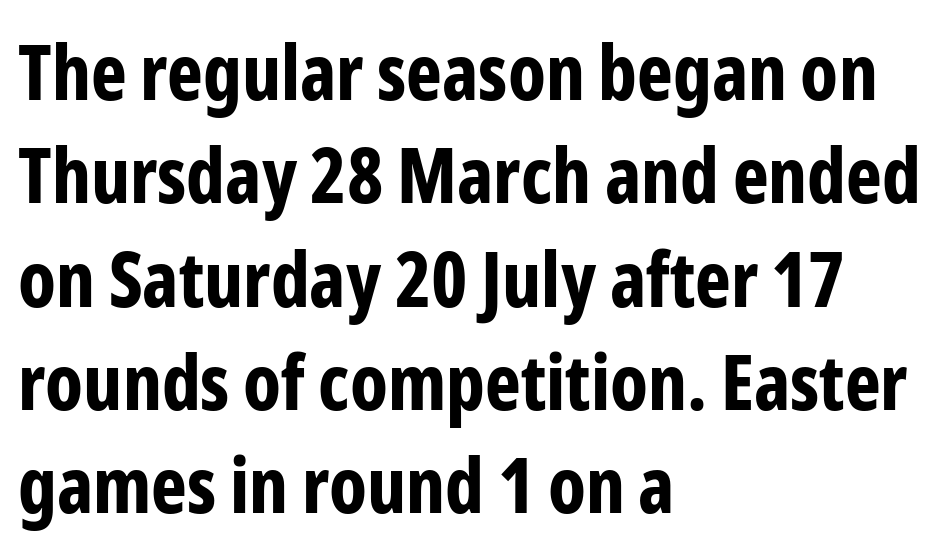
{"serif": "no", "italic": "no", "bold": "yes", "weight": "bold", "width": "condensed", "stroke_contrast": "low", "x_height": "medium", "monospaced": "no", "underline": "no", "align": "left", "line_spacing": "normal", "line_spacing_ratio": 1.36, "letter_spacing": "normal", "letter_spacing_em": 0.0, "glyph_px": 76}
